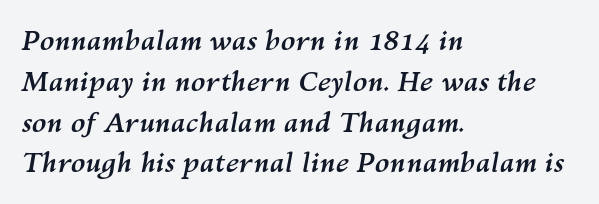
{"italic": "yes", "lean": "right", "slant_degrees": 10, "bold": "yes", "underline": "no", "align": "left", "line_spacing": "normal", "line_spacing_ratio": 1.51, "letter_spacing": "normal", "letter_spacing_em": 0.0, "glyph_px": 27}
